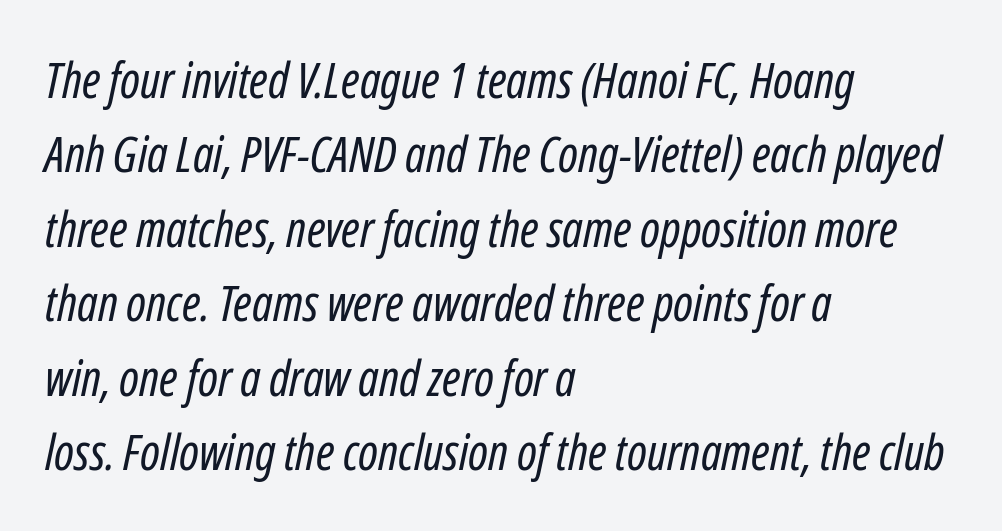
Q: Is the text bold? A: No.
Q: Is the text italic (slanted)? A: Yes, it leans right by about 12 degrees.
Q: Is the text underlined? A: No.
Q: How is the paragraph aligned? A: Left-aligned.
Q: Is the spacing between letters normal or unusually wide? A: Normal.
Q: Is the spacing between lines tight, normal or loose? A: Normal.
Q: Width (condensed, normal, or wide)? A: Condensed.
Q: Stroke contrast? A: Low.
Q: x-height? A: Medium.
Q: Monospaced? A: No.
